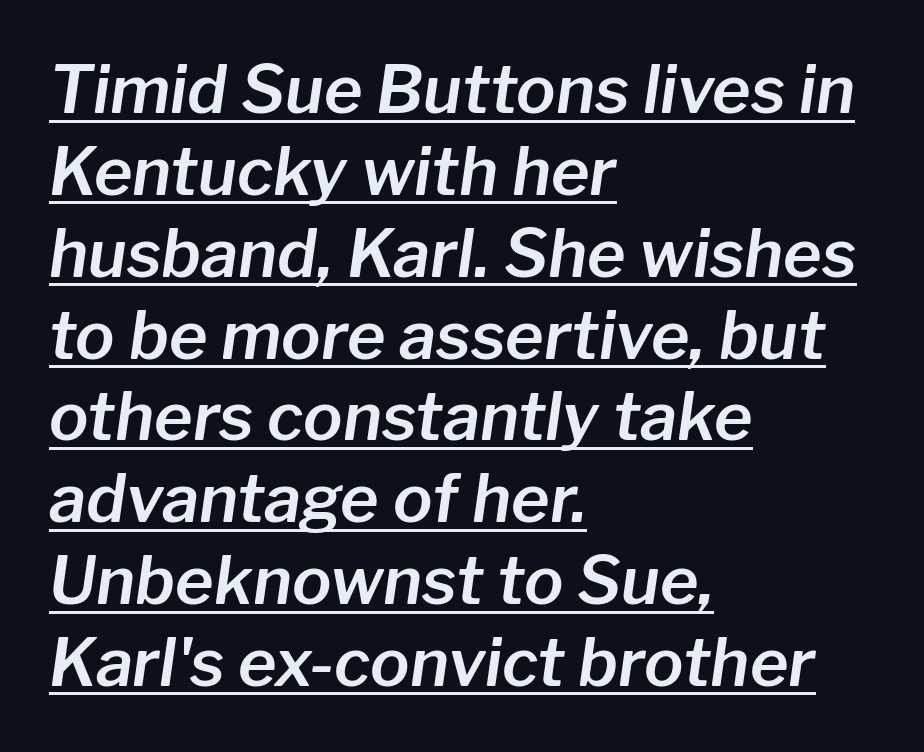
{"italic": "yes", "lean": "right", "slant_degrees": 8, "width": "normal", "stroke_contrast": "low", "x_height": "medium", "monospaced": "no", "underline": "yes", "align": "left", "line_spacing_ratio": 1.24, "letter_spacing": "normal", "letter_spacing_em": 0.0, "glyph_px": 66}
